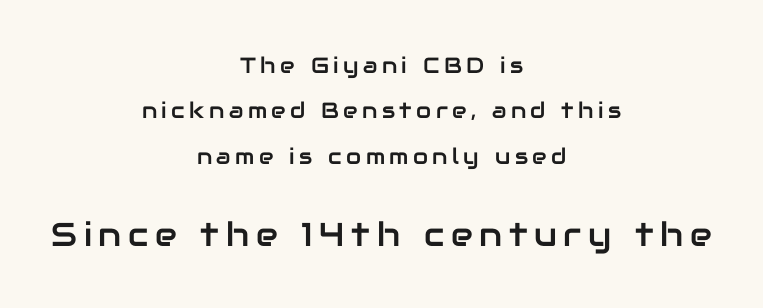
The image shows 33 px sans-serif type, upright; set centered, loose line spacing (2.06x), unusually wide letter spacing (+0.2 em), not underlined; the second (bottom) block is 1.5x larger; low stroke contrast and a medium x-height.
